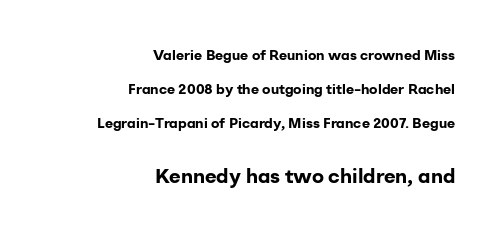
Q: Is the text bold? A: Yes.
Q: Is the text italic (slanted)? A: No, it is upright.
Q: Is the text underlined? A: No.
Q: How is the paragraph aligned? A: Right-aligned.
Q: Is the spacing between letters normal or unusually wide? A: Normal.
Q: Is the spacing between lines tight, normal or loose? A: Loose.
Q: Which block of text is set in a larger size, the first (top) or the second (bottom)? A: The second (bottom) one.
